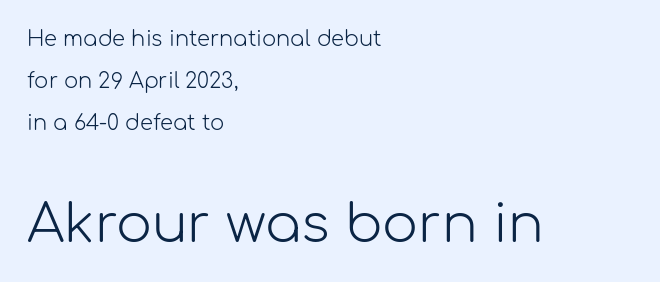
The image shows 53 px light sans-serif type, upright; set left-aligned, loose line spacing (1.99x), normal letter spacing, not underlined; the second (bottom) block is 2.52x larger; low stroke contrast and a medium x-height.
